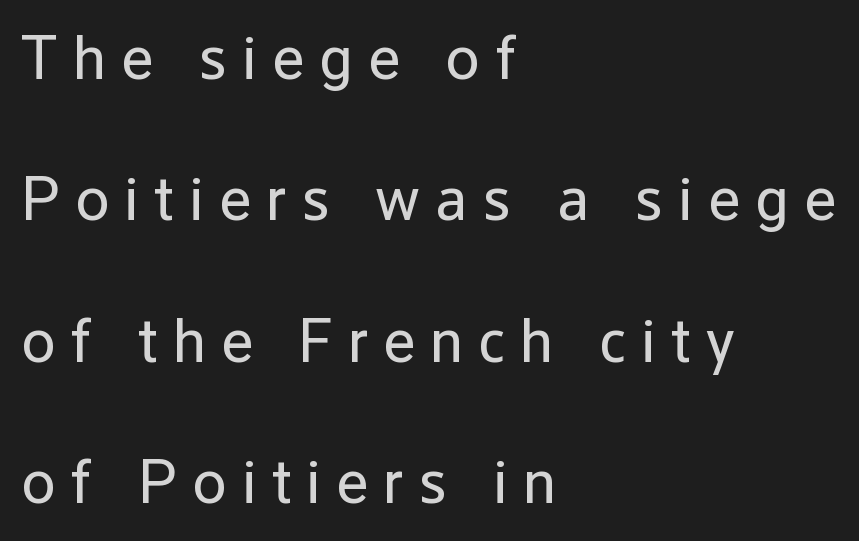
{"serif": "no", "italic": "no", "bold": "no", "weight": "regular", "width": "normal", "stroke_contrast": "low", "x_height": "medium", "monospaced": "no", "underline": "no", "align": "left", "line_spacing": "loose", "line_spacing_ratio": 2.28, "letter_spacing": "wide", "letter_spacing_em": 0.24, "glyph_px": 62}
